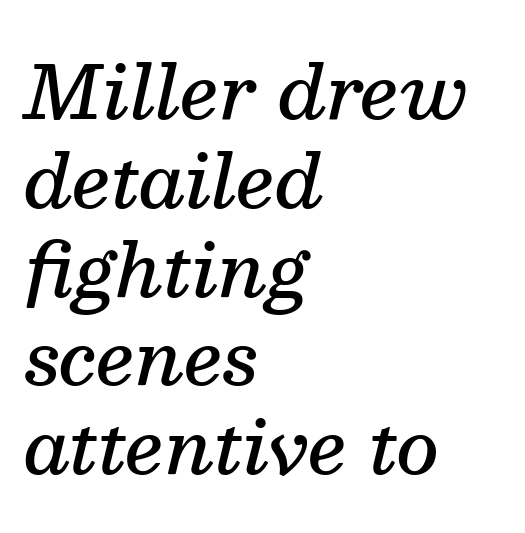
Q: Is the text bold? A: Semi-bold.
Q: Is the text italic (slanted)? A: Yes, it leans right by about 13 degrees.
Q: Is the typeface a serif or a sans-serif typeface? A: Serif.
Q: Is the text underlined? A: No.
Q: How is the paragraph aligned? A: Left-aligned.
Q: Is the spacing between letters normal or unusually wide? A: Normal.
Q: Width (condensed, normal, or wide)? A: Normal.
Q: Stroke contrast? A: Medium.
Q: x-height? A: Medium.
Q: Monospaced? A: No.
